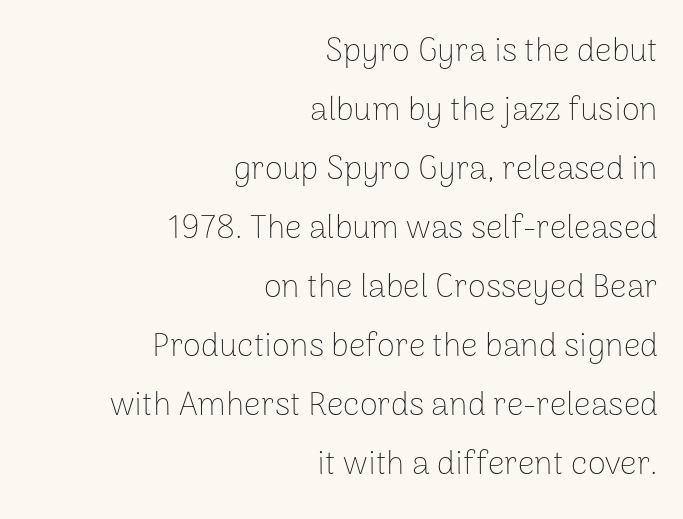
{"serif": "no", "italic": "no", "bold": "no", "weight": "thin", "width": "normal", "stroke_contrast": "low", "x_height": "medium", "monospaced": "no", "underline": "no", "align": "right", "line_spacing_ratio": 1.79, "letter_spacing": "normal", "letter_spacing_em": 0.0, "glyph_px": 33}
